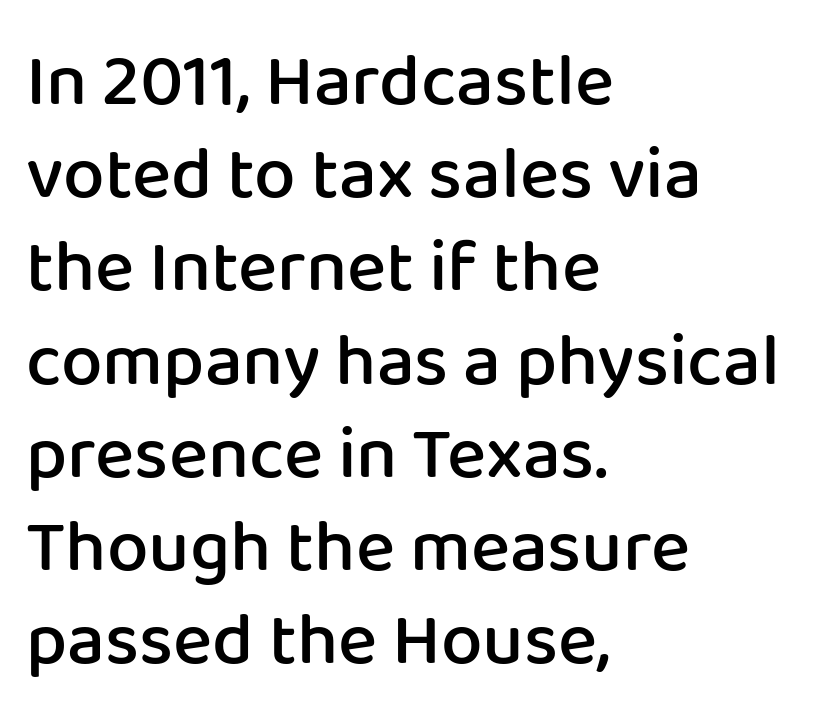
{"serif": "no", "italic": "no", "bold": "semi", "weight": "semibold", "width": "normal", "stroke_contrast": "low", "x_height": "medium", "monospaced": "no", "underline": "no", "align": "left", "line_spacing": "normal", "line_spacing_ratio": 1.26, "letter_spacing": "normal", "letter_spacing_em": 0.0, "glyph_px": 74}
